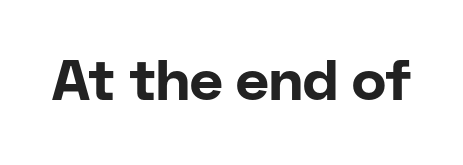
Do the letters lean? They stand straight. Heft: maximum for text — a bold. What stands out about the letter spacing? Nothing — it is the standard amount. Stroke terminals: plain, sans-serif. Descenders are the only things crossing below the line.
